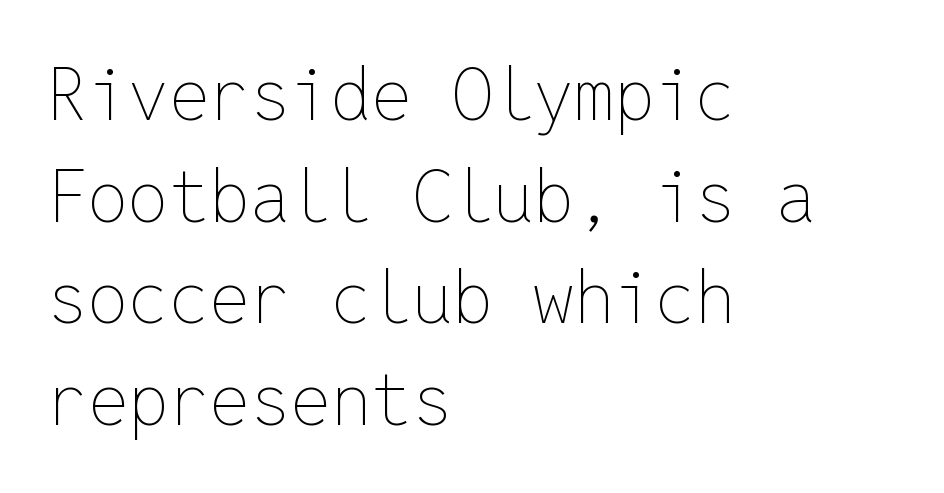
The image shows 72 px thin type, upright, monospaced; set left-aligned, normal line spacing (1.41x), normal letter spacing, not underlined; low stroke contrast and a medium x-height.
